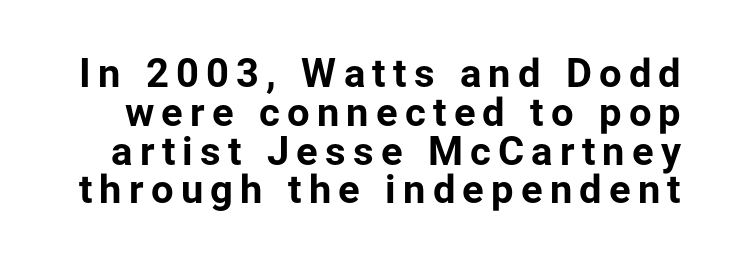
Q: Is the text bold? A: Yes.
Q: Is the text italic (slanted)? A: No, it is upright.
Q: Is the typeface a serif or a sans-serif typeface? A: Sans-serif.
Q: Is the text underlined? A: No.
Q: Is the spacing between lines tight, normal or loose? A: Tight.
Q: Width (condensed, normal, or wide)? A: Normal.
Q: Stroke contrast? A: Low.
Q: x-height? A: Medium.
Q: Monospaced? A: No.
